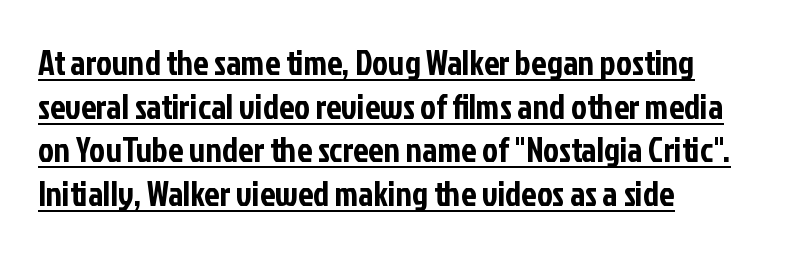
{"serif": "no", "italic": "no", "width": "condensed", "stroke_contrast": "low", "x_height": "medium", "monospaced": "no", "underline": "yes", "align": "left", "line_spacing": "normal", "line_spacing_ratio": 1.28, "letter_spacing": "normal", "letter_spacing_em": 0.0, "glyph_px": 34}
